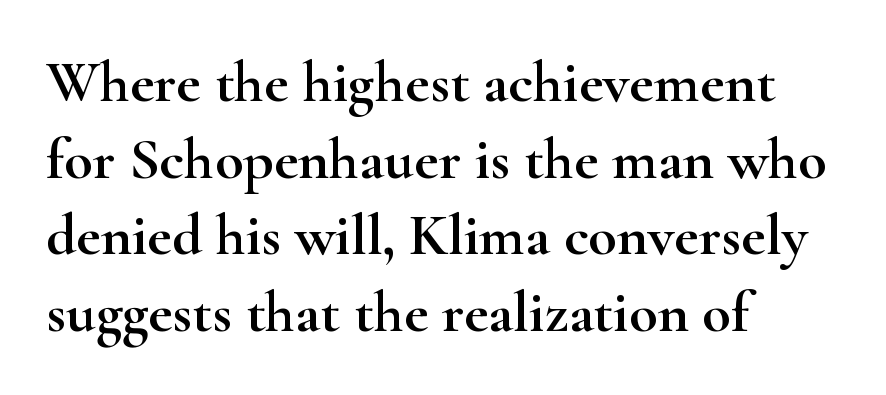
Q: Is the text italic (slanted)? A: No, it is upright.
Q: Is the typeface a serif or a sans-serif typeface? A: Serif.
Q: Is the text underlined? A: No.
Q: How is the paragraph aligned? A: Left-aligned.
Q: Is the spacing between letters normal or unusually wide? A: Normal.
Q: Is the spacing between lines tight, normal or loose? A: Normal.
Q: Width (condensed, normal, or wide)? A: Wide.
Q: Stroke contrast? A: High.
Q: x-height? A: Small.
Q: Monospaced? A: No.
